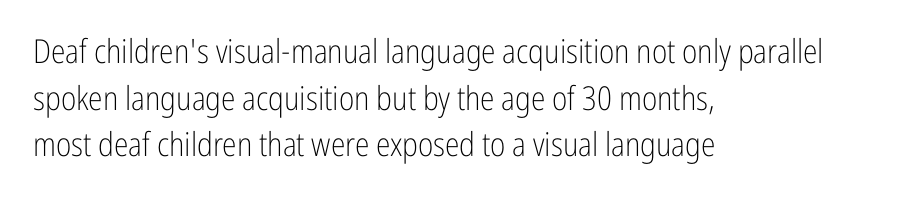
{"serif": "no", "italic": "no", "bold": "no", "weight": "light", "width": "condensed", "stroke_contrast": "low", "x_height": "medium", "monospaced": "no", "underline": "no", "align": "left", "line_spacing": "normal", "line_spacing_ratio": 1.41, "letter_spacing": "normal", "letter_spacing_em": 0.0, "glyph_px": 33}
